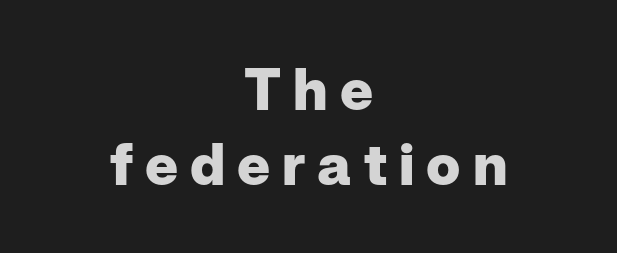
{"serif": "no", "italic": "no", "bold": "yes", "weight": "heavy", "width": "normal", "stroke_contrast": "low", "x_height": "medium", "monospaced": "no", "underline": "no", "align": "center", "line_spacing": "normal", "line_spacing_ratio": 1.31, "letter_spacing": "wide", "letter_spacing_em": 0.21, "glyph_px": 57}
